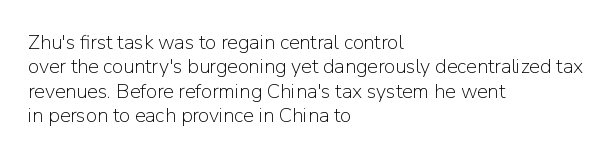
{"italic": "no", "bold": "no", "underline": "no", "align": "left", "line_spacing_ratio": 1.22, "letter_spacing": "normal", "letter_spacing_em": 0.0, "glyph_px": 20}
